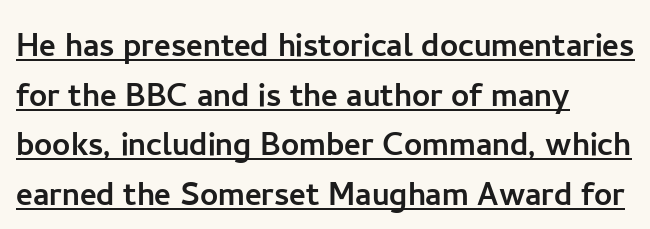
The image shows 40 px sans-serif type, upright; set left-aligned, line spacing 1.24x, normal letter spacing, underlined; low stroke contrast and a medium x-height.
